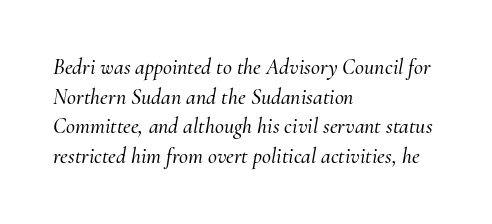
The image shows 22 px text type, italic (leaning right); set left-aligned, normal line spacing (1.35x), normal letter spacing, not underlined.
